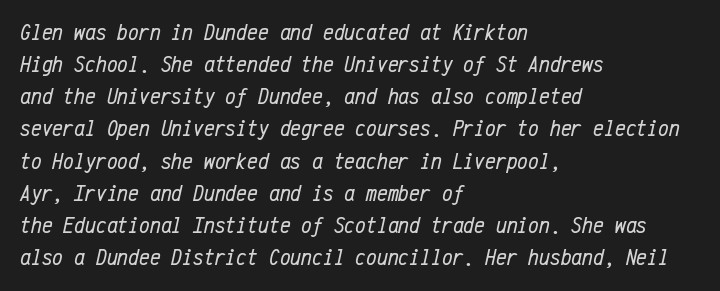
The image shows 24 px text type, italic (leaning right); set left-aligned, normal line spacing (1.34x), normal letter spacing, not underlined.
